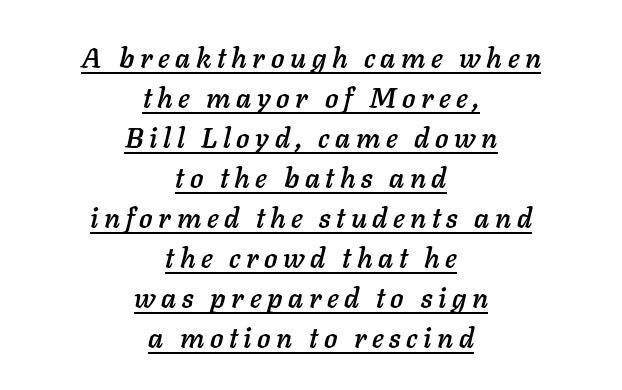
{"italic": "yes", "lean": "right", "slant_degrees": 11, "width": "normal", "stroke_contrast": "low", "x_height": "medium", "monospaced": "no", "underline": "yes", "align": "center", "line_spacing": "normal", "line_spacing_ratio": 1.43, "letter_spacing": "wide", "letter_spacing_em": 0.2, "glyph_px": 28}
